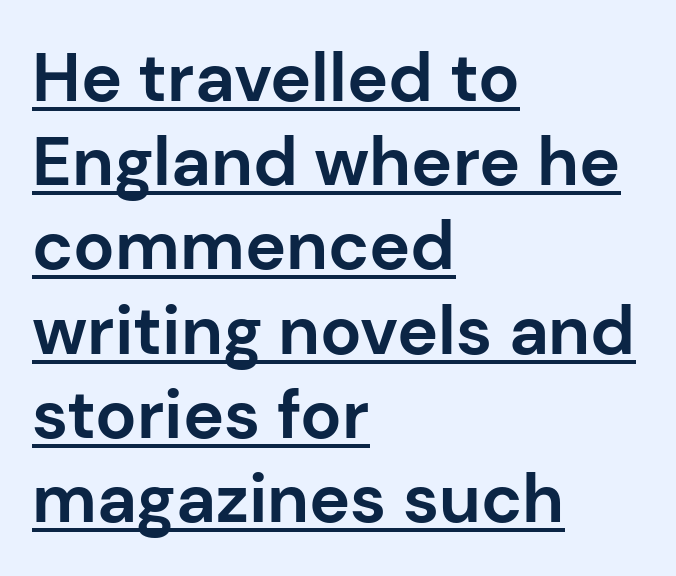
Q: Is the text bold? A: Yes.
Q: Is the text italic (slanted)? A: No, it is upright.
Q: Is the typeface a serif or a sans-serif typeface? A: Sans-serif.
Q: Is the text underlined? A: Yes.
Q: How is the paragraph aligned? A: Left-aligned.
Q: Is the spacing between letters normal or unusually wide? A: Normal.
Q: Width (condensed, normal, or wide)? A: Normal.
Q: Stroke contrast? A: Low.
Q: x-height? A: Medium.
Q: Monospaced? A: No.
